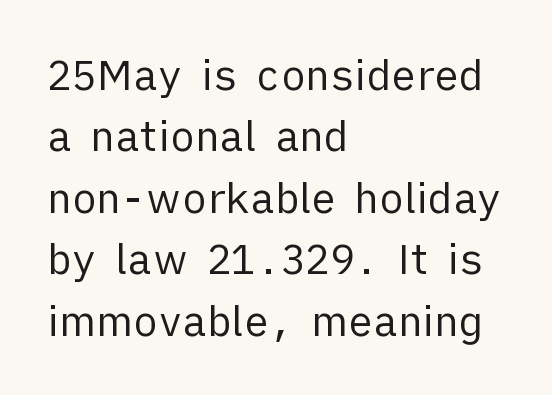
The image shows 41 px regular-weight sans-serif type, upright; set left-aligned, normal line spacing (1.5x), normal letter spacing, not underlined; low stroke contrast and a medium x-height.
